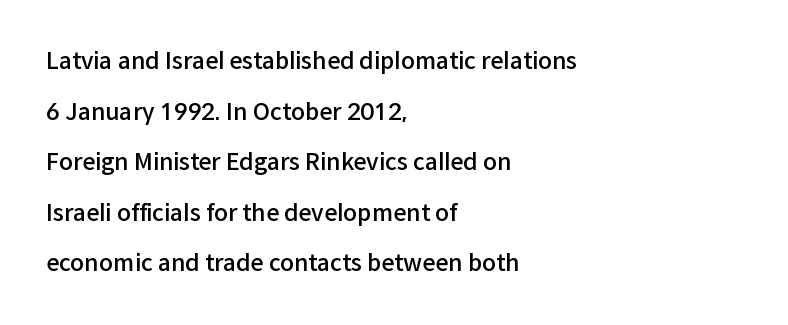
{"italic": "no", "bold": "semi", "underline": "no", "align": "left", "line_spacing": "loose", "line_spacing_ratio": 2.2, "letter_spacing": "normal", "letter_spacing_em": 0.0, "glyph_px": 23}
